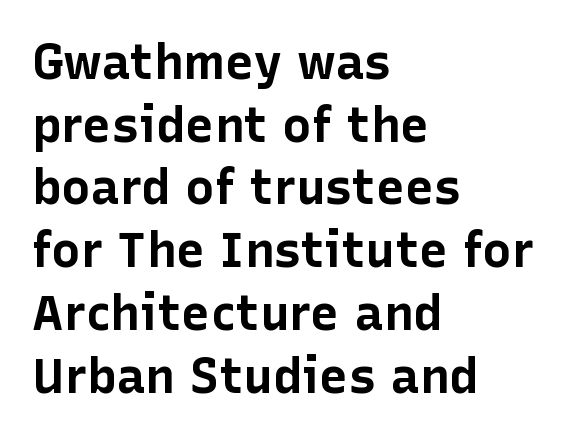
{"serif": "no", "italic": "no", "bold": "yes", "weight": "bold", "width": "normal", "stroke_contrast": "low", "x_height": "medium", "monospaced": "no", "underline": "no", "align": "left", "line_spacing": "normal", "line_spacing_ratio": 1.28, "letter_spacing": "normal", "letter_spacing_em": 0.0, "glyph_px": 49}
